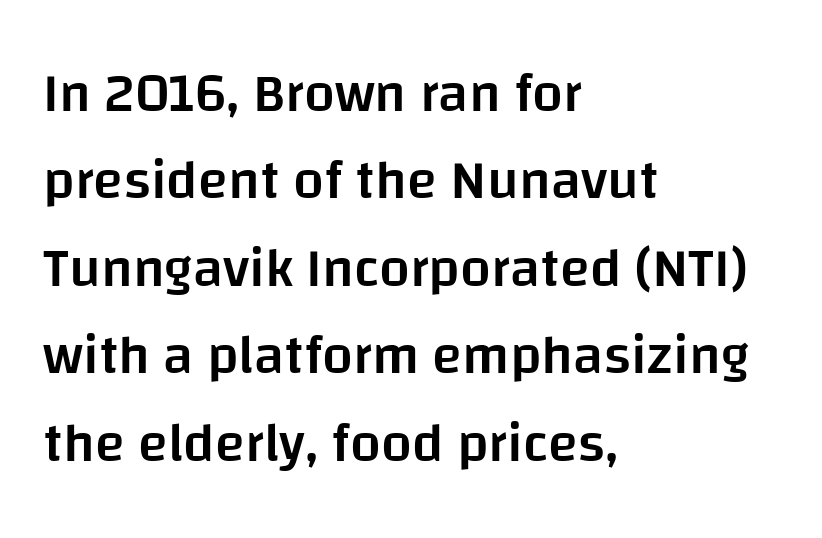
{"serif": "no", "italic": "no", "bold": "semi", "weight": "semibold", "width": "normal", "stroke_contrast": "low", "x_height": "large", "monospaced": "no", "underline": "no", "align": "left", "line_spacing": "normal", "line_spacing_ratio": 1.59, "letter_spacing": "normal", "letter_spacing_em": 0.0, "glyph_px": 55}
